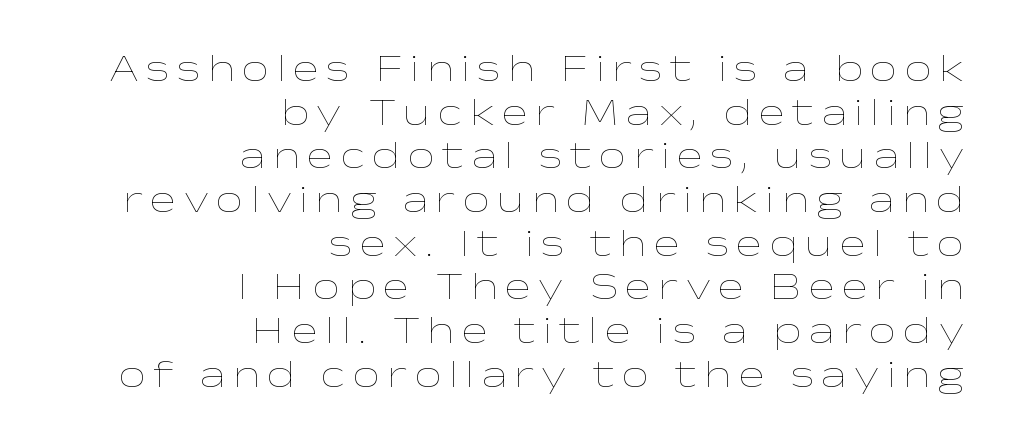
Stem width sits at or under what a default text font uses. Students, observe: this is what under-led, compact text looks like. The string is rendered with underlining switched off. Note the varied advance widths — an 'i' is clearly narrower than an 'm'.
